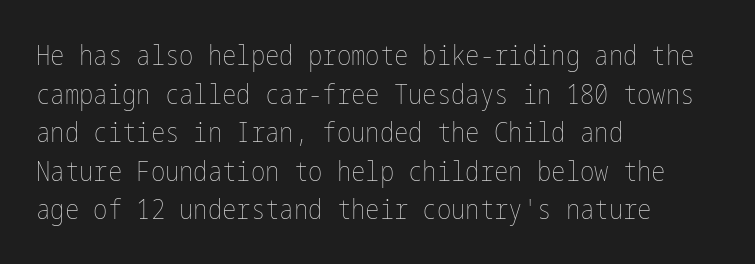
{"italic": "no", "bold": "no", "underline": "no", "align": "left", "line_spacing": "normal", "line_spacing_ratio": 1.43, "letter_spacing": "normal", "letter_spacing_em": 0.0, "glyph_px": 27}
